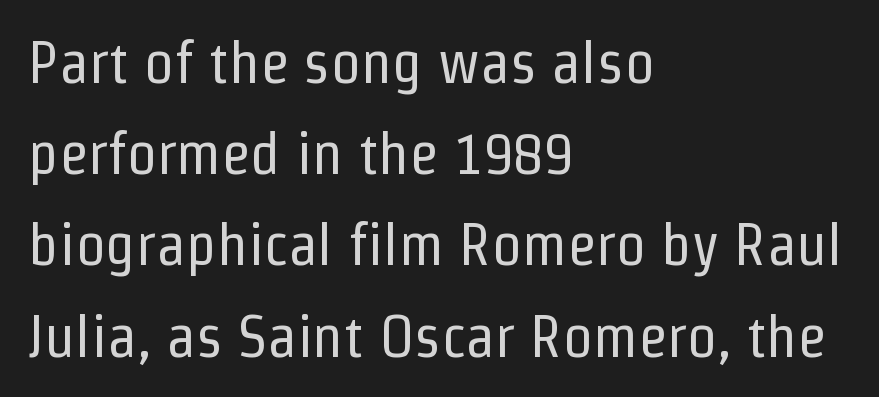
This sample has the flowing, uneven cadence of proportional lettering. The strip under each line holds only bare page. Italic: no, the glyphs are upright roman. The passage shown is typeset with a sans-serif family. Default kerning and tracking; the words read as compact shapes. One glance says typical: line gaps are just what's usual.
